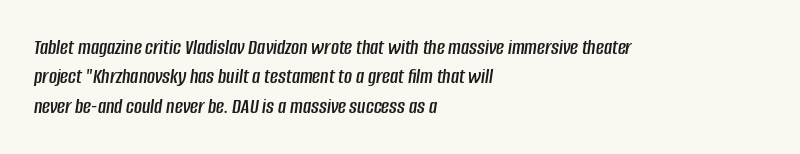
The block of text has a typical density, with ordinary space between rows. Where is the straight margin? On the left. A bare baseline throughout the passage. Default kerning and tracking; the words read as compact shapes. The font's italic variant was chosen for this text.
